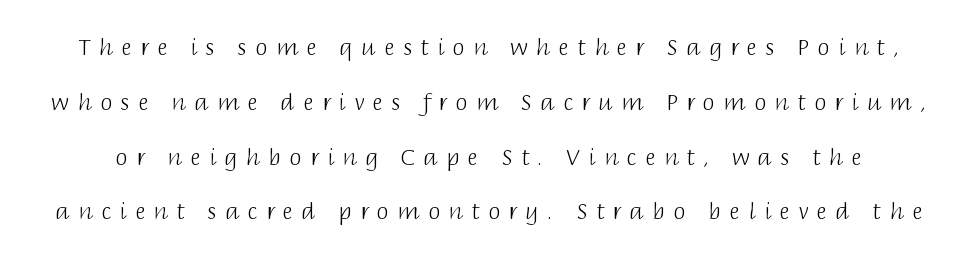
Descenders are the only things crossing below the line. Between one letter and the next there's a generous, obvious gap. Whoever set this chose breathing room over compactness in the vertical rhythm. This is not heavy type; no bold has been used. Upright lettering throughout.
